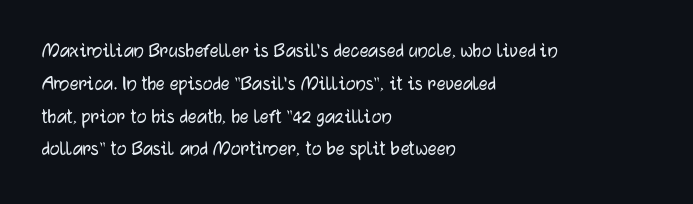
Q: Is the text italic (slanted)? A: No, it is upright.
Q: Is the text underlined? A: No.
Q: How is the paragraph aligned? A: Left-aligned.
Q: Is the spacing between letters normal or unusually wide? A: Normal.
Q: Is the spacing between lines tight, normal or loose? A: Normal.
